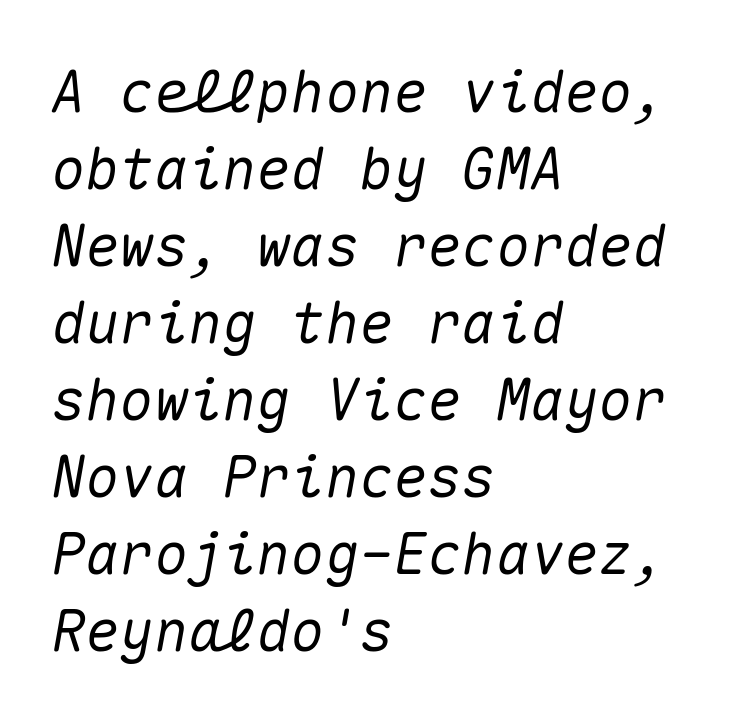
Only glyphs here, with clear space below each row. Layout note: lines flush left. A typesetter would call this leading conventional body-copy spacing. Looking at the ascenders, they clearly lean. Observe the ordinary spacing: letters are neighbours, not strangers. Fixed-width glyphs throughout — classic coding-font behaviour.
